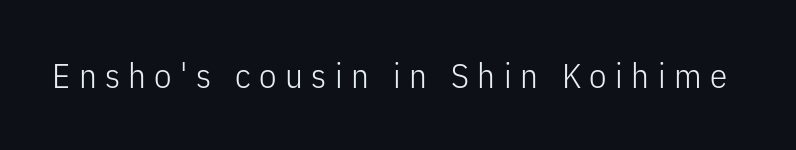
Q: Is the text bold? A: No.
Q: Is the text italic (slanted)? A: No, it is upright.
Q: Is the typeface a serif or a sans-serif typeface? A: Sans-serif.
Q: Is the text underlined? A: No.
Q: Is the spacing between letters normal or unusually wide? A: Unusually wide.
Q: Width (condensed, normal, or wide)? A: Condensed.
Q: Stroke contrast? A: Low.
Q: x-height? A: Medium.
Q: Monospaced? A: No.
